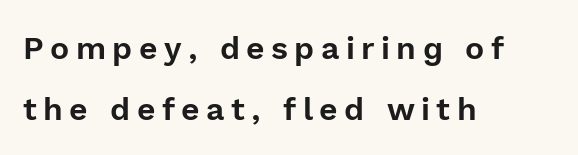
{"serif": "no", "italic": "no", "width": "normal", "x_height": "medium", "monospaced": "no", "underline": "no", "align": "left", "line_spacing": "loose", "line_spacing_ratio": 1.91, "letter_spacing": "wide", "letter_spacing_em": 0.2, "glyph_px": 32}
